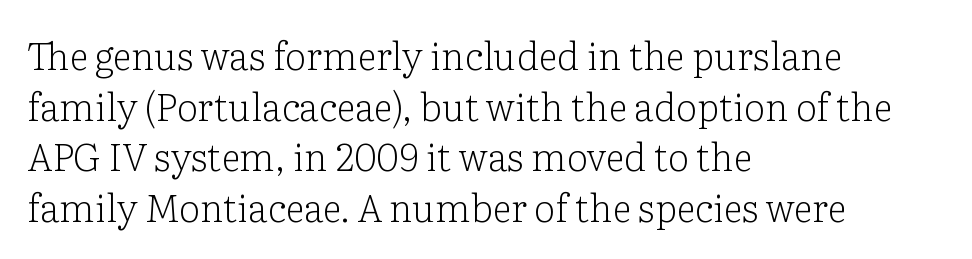
Layout note: lines flush left. Is this a fixed-width face? No — the glyphs have proportional, varying widths. Descenders hang freely into open space. Characters remain perfectly vertical along every line. The cut favours lightness, reaching ordinary text weight at its darkest. Stroke terminals: seriffed.
